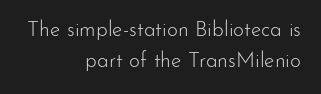
Q: Is the text bold? A: No.
Q: Is the text italic (slanted)? A: No, it is upright.
Q: Is the text underlined? A: No.
Q: How is the paragraph aligned? A: Right-aligned.
Q: Is the spacing between letters normal or unusually wide? A: Normal.
Q: Is the spacing between lines tight, normal or loose? A: Normal.
